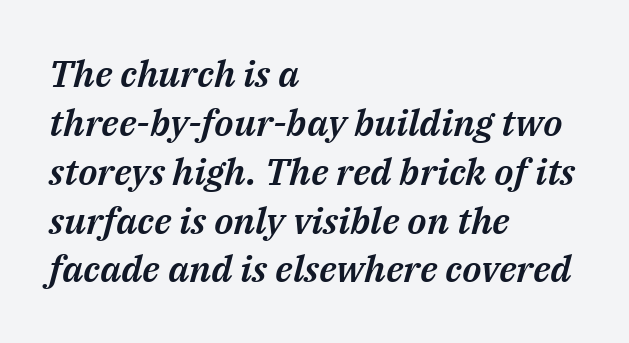
Q: Is the text italic (slanted)? A: Yes, it leans right by about 14 degrees.
Q: Is the text underlined? A: No.
Q: How is the paragraph aligned? A: Left-aligned.
Q: Is the spacing between letters normal or unusually wide? A: Normal.
Q: Is the spacing between lines tight, normal or loose? A: Normal.
Q: Width (condensed, normal, or wide)? A: Normal.
Q: Stroke contrast? A: Medium.
Q: x-height? A: Medium.
Q: Monospaced? A: No.
